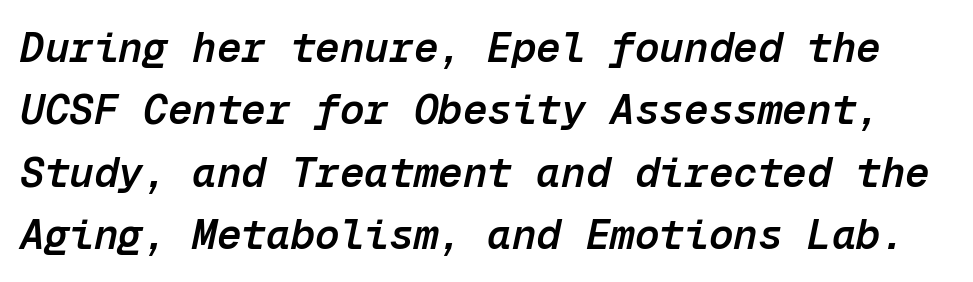
The image shows 41 px semibold type, italic (leaning right), monospaced; set normal line spacing (1.52x), normal letter spacing, not underlined; low stroke contrast and a medium x-height.
